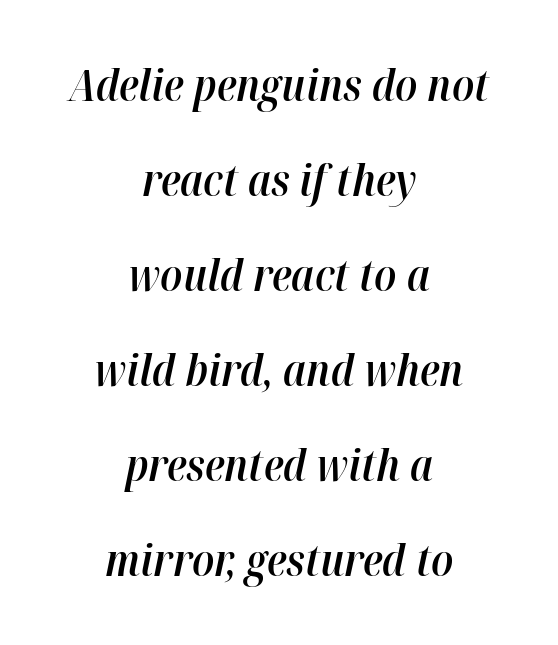
{"italic": "yes", "lean": "right", "slant_degrees": 12, "bold": "semi", "weight": "semibold", "width": "normal", "stroke_contrast": "high", "x_height": "medium", "monospaced": "no", "underline": "no", "align": "center", "line_spacing": "loose", "line_spacing_ratio": 2.21, "letter_spacing": "normal", "letter_spacing_em": 0.0, "glyph_px": 43}
